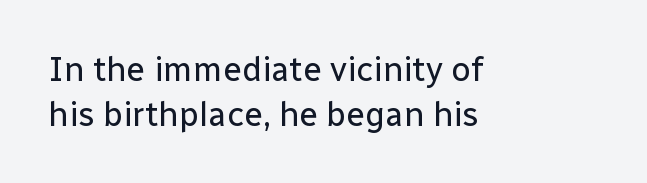
Q: Is the text bold? A: No.
Q: Is the text italic (slanted)? A: No, it is upright.
Q: Is the typeface a serif or a sans-serif typeface? A: Sans-serif.
Q: Is the text underlined? A: No.
Q: How is the paragraph aligned? A: Left-aligned.
Q: Is the spacing between letters normal or unusually wide? A: Normal.
Q: Is the spacing between lines tight, normal or loose? A: Normal.
Q: Width (condensed, normal, or wide)? A: Normal.
Q: Stroke contrast? A: Low.
Q: x-height? A: Medium.
Q: Monospaced? A: No.
